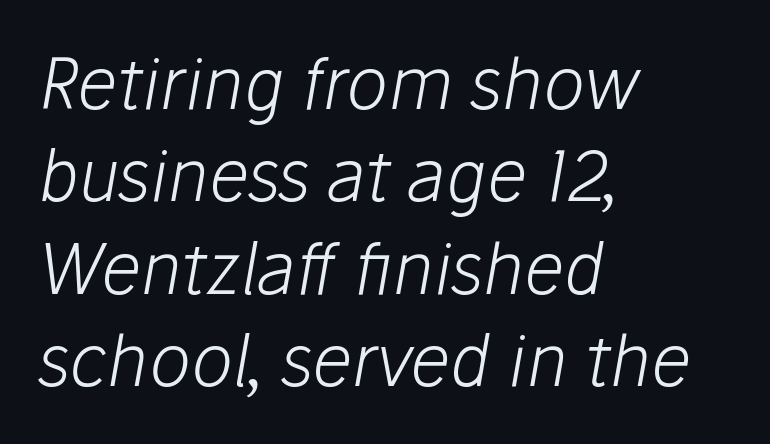
Compared with typical paragraphs, the rows here are spaced about the same. Compared with ordinary roman type, these characters are visibly tilted. Is this a fixed-width face? No — the glyphs have proportional, varying widths. Alignment: flush left.
